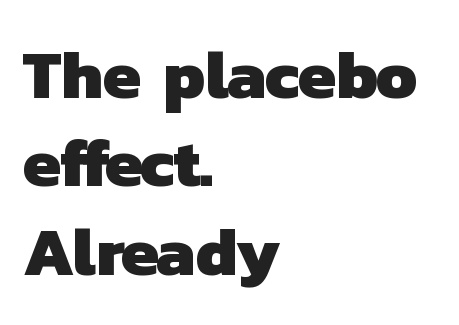
Q: Is the text bold? A: Yes.
Q: Is the typeface a serif or a sans-serif typeface? A: Sans-serif.
Q: Is the text underlined? A: No.
Q: How is the paragraph aligned? A: Left-aligned.
Q: Is the spacing between letters normal or unusually wide? A: Normal.
Q: Is the spacing between lines tight, normal or loose? A: Normal.
Q: Width (condensed, normal, or wide)? A: Normal.
Q: Stroke contrast? A: Low.
Q: x-height? A: Medium.
Q: Monospaced? A: No.
